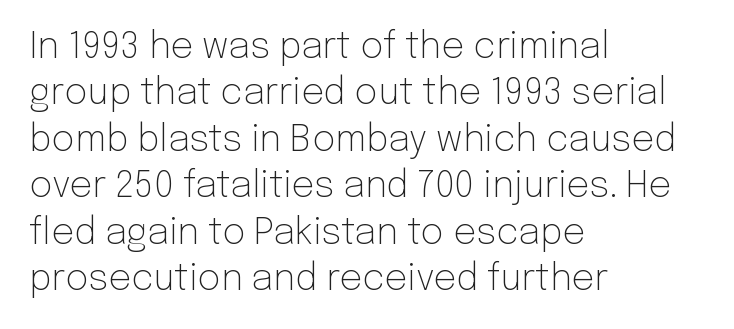
Q: Is the text bold? A: No.
Q: Is the text italic (slanted)? A: No, it is upright.
Q: Is the typeface a serif or a sans-serif typeface? A: Sans-serif.
Q: Is the text underlined? A: No.
Q: How is the paragraph aligned? A: Left-aligned.
Q: Is the spacing between letters normal or unusually wide? A: Normal.
Q: Is the spacing between lines tight, normal or loose? A: Normal.
Q: Width (condensed, normal, or wide)? A: Normal.
Q: Stroke contrast? A: Low.
Q: x-height? A: Medium.
Q: Monospaced? A: No.
